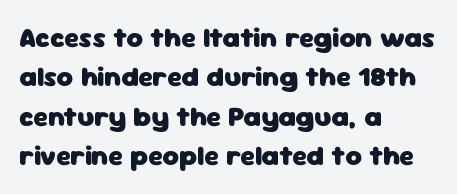
A bare baseline throughout the passage. The typography opts for an upright posture over an oblique one. The lines are quadded left. Line spacing here is normal. Note: no serifs on the glyphs.
